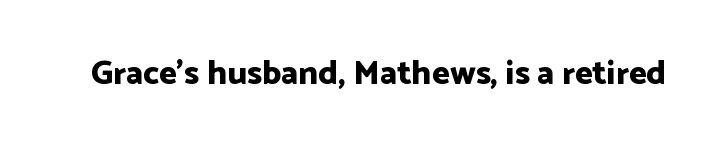
Q: Is the text bold? A: Yes.
Q: Is the text italic (slanted)? A: No, it is upright.
Q: Is the typeface a serif or a sans-serif typeface? A: Sans-serif.
Q: Is the text underlined? A: No.
Q: Is the spacing between letters normal or unusually wide? A: Normal.
Q: Width (condensed, normal, or wide)? A: Normal.
Q: Stroke contrast? A: Low.
Q: x-height? A: Medium.
Q: Monospaced? A: No.
